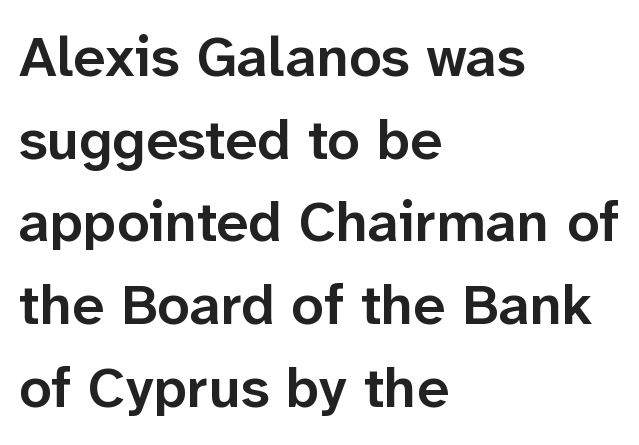
{"serif": "no", "italic": "no", "bold": "semi", "weight": "semibold", "width": "normal", "stroke_contrast": "low", "x_height": "medium", "monospaced": "no", "underline": "no", "align": "left", "line_spacing": "normal", "line_spacing_ratio": 1.45, "letter_spacing": "normal", "letter_spacing_em": 0.0, "glyph_px": 57}
